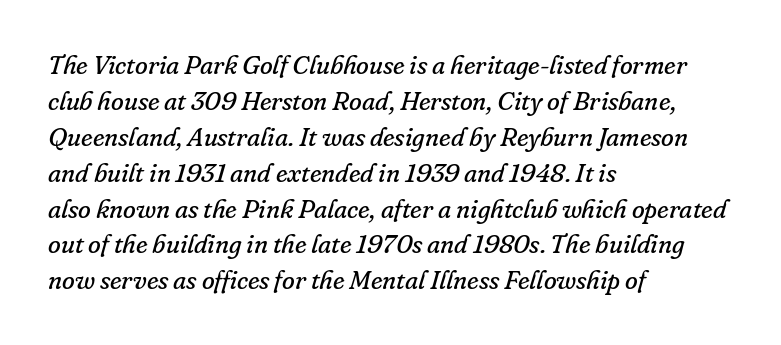
The image shows 26 px text type, italic (leaning right); set left-aligned, normal line spacing (1.38x), normal letter spacing, not underlined.
